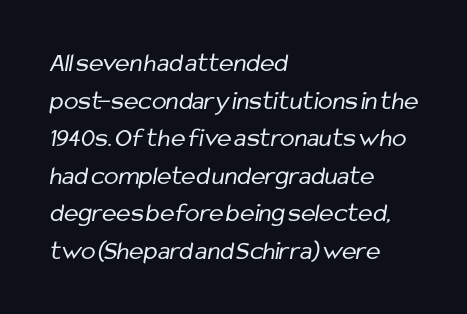
The image shows 27 px text type; set left-aligned, normal line spacing (1.39x), normal letter spacing, not underlined.
